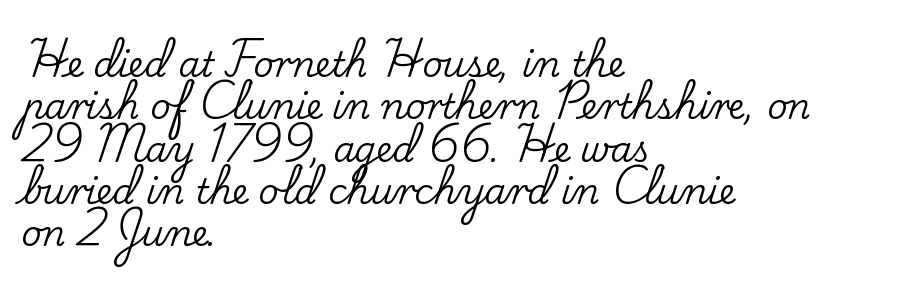
Each row of text sits above clean, open space. Here the designer chose a conventional face with non-uniform glyph widths. In terms of letterspacing, this is plain default setting. I'd call this a serif setting — the letters wear small feet.
